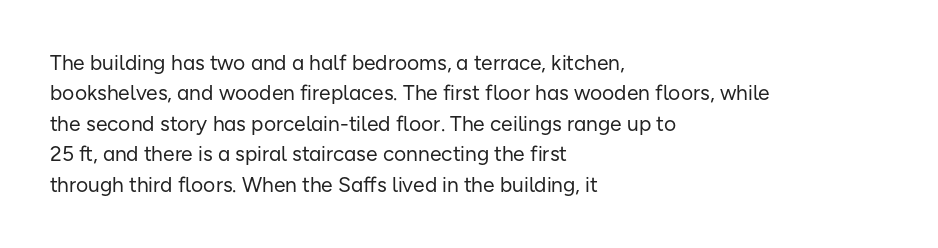
{"italic": "no", "bold": "no", "underline": "no", "align": "left", "line_spacing": "normal", "line_spacing_ratio": 1.45, "letter_spacing": "normal", "letter_spacing_em": 0.0, "glyph_px": 21}
